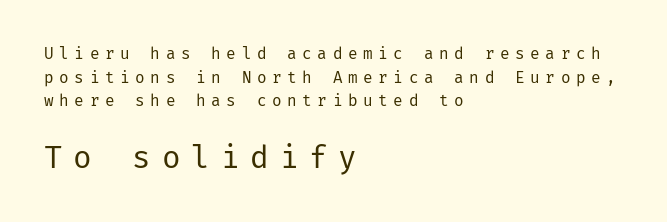
Q: Is the text bold? A: No.
Q: Is the text italic (slanted)? A: No, it is upright.
Q: Is the typeface a serif or a sans-serif typeface? A: Sans-serif.
Q: Is the text underlined? A: No.
Q: How is the paragraph aligned? A: Left-aligned.
Q: Is the spacing between letters normal or unusually wide? A: Unusually wide.
Q: Is the spacing between lines tight, normal or loose? A: Normal.
Q: Which block of text is set in a larger size, the first (top) or the second (bottom)? A: The second (bottom) one.
Q: Width (condensed, normal, or wide)? A: Normal.
Q: Stroke contrast? A: Low.
Q: x-height? A: Medium.
